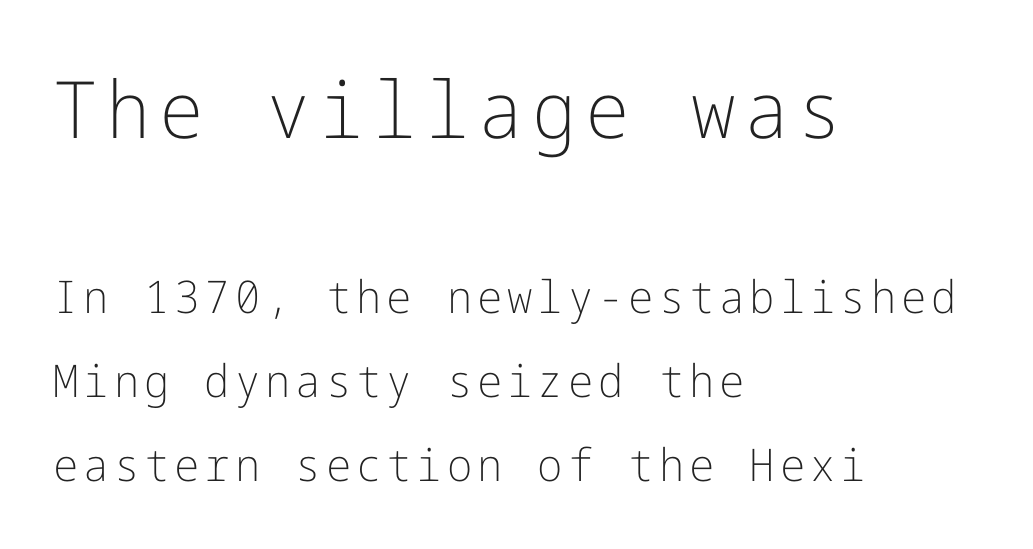
Q: Is the text bold? A: No.
Q: Is the text italic (slanted)? A: No, it is upright.
Q: Is the typeface a serif or a sans-serif typeface? A: Sans-serif.
Q: Is the text underlined? A: No.
Q: How is the paragraph aligned? A: Left-aligned.
Q: Which block of text is set in a larger size, the first (top) or the second (bottom)? A: The first (top) one.
Q: Width (condensed, normal, or wide)? A: Normal.
Q: Stroke contrast? A: Low.
Q: x-height? A: Medium.
